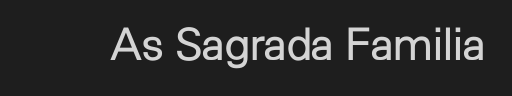
{"serif": "no", "italic": "no", "bold": "no", "weight": "regular", "width": "normal", "stroke_contrast": "low", "x_height": "medium", "monospaced": "no", "underline": "no", "letter_spacing": "normal", "letter_spacing_em": 0.0, "glyph_px": 45}
